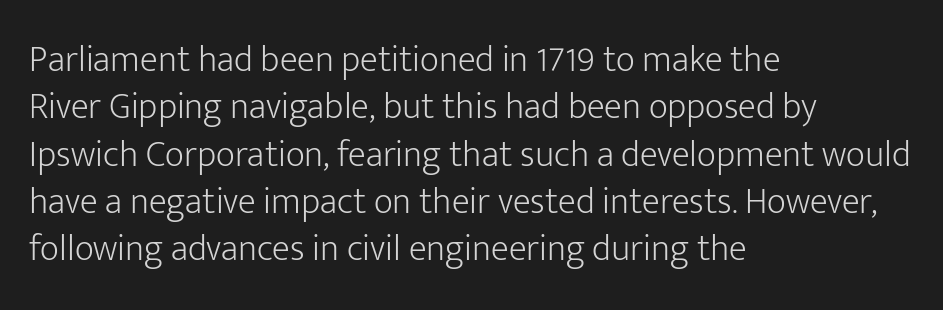
Q: Is the text bold? A: No.
Q: Is the text italic (slanted)? A: No, it is upright.
Q: Is the typeface a serif or a sans-serif typeface? A: Sans-serif.
Q: Is the text underlined? A: No.
Q: How is the paragraph aligned? A: Left-aligned.
Q: Is the spacing between letters normal or unusually wide? A: Normal.
Q: Is the spacing between lines tight, normal or loose? A: Normal.
Q: Width (condensed, normal, or wide)? A: Normal.
Q: Stroke contrast? A: Low.
Q: x-height? A: Medium.
Q: Monospaced? A: No.
